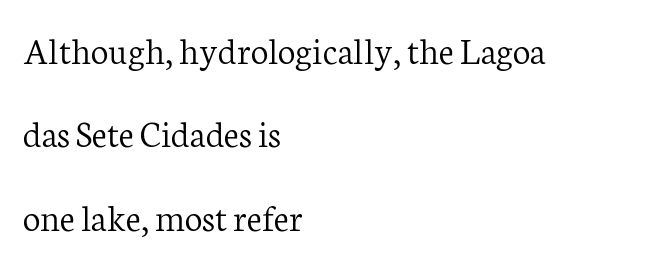
Q: Is the text bold? A: No.
Q: Is the text italic (slanted)? A: No, it is upright.
Q: Is the typeface a serif or a sans-serif typeface? A: Serif.
Q: Is the text underlined? A: No.
Q: How is the paragraph aligned? A: Left-aligned.
Q: Is the spacing between letters normal or unusually wide? A: Normal.
Q: Is the spacing between lines tight, normal or loose? A: Loose.
Q: Width (condensed, normal, or wide)? A: Normal.
Q: Stroke contrast? A: Low.
Q: x-height? A: Medium.
Q: Monospaced? A: No.
